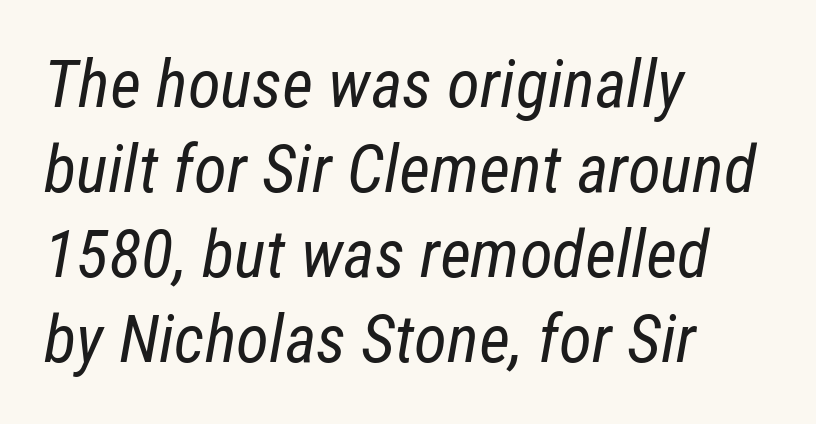
{"italic": "yes", "lean": "right", "slant_degrees": 12, "bold": "no", "weight": "regular", "width": "condensed", "stroke_contrast": "low", "x_height": "medium", "monospaced": "no", "underline": "no", "align": "left", "line_spacing": "normal", "line_spacing_ratio": 1.27, "letter_spacing": "normal", "letter_spacing_em": 0.0, "glyph_px": 67}
